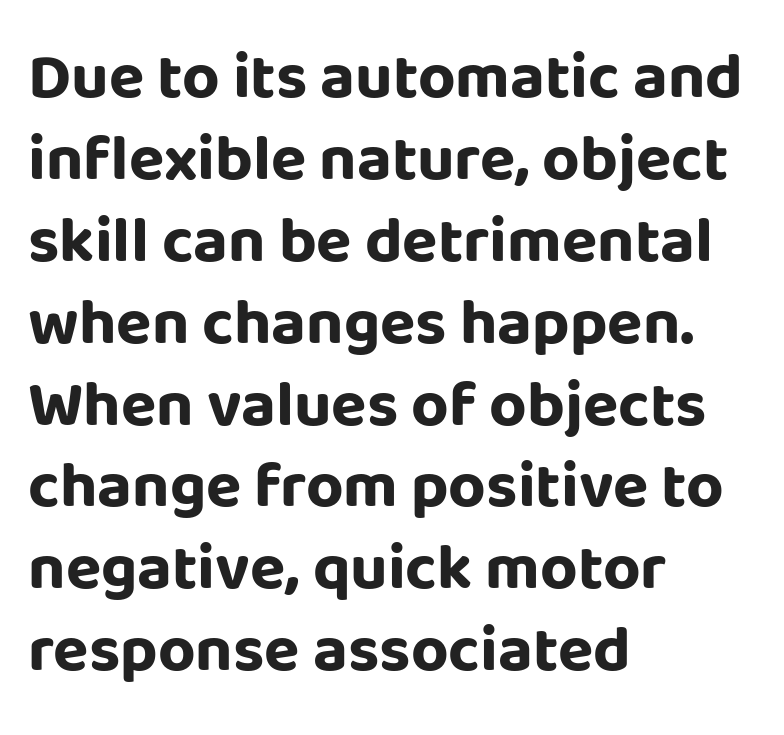
In terms of leading, this rendering sits right in the middle. Letterform terminals end flat and unadorned throughout the passage. The text block is weighted toward the left margin, trailing off unevenly rightward. Notice how thick the strokes are: this is what a full bold looks like. Notice how the stems are strictly vertical — no italics here.
